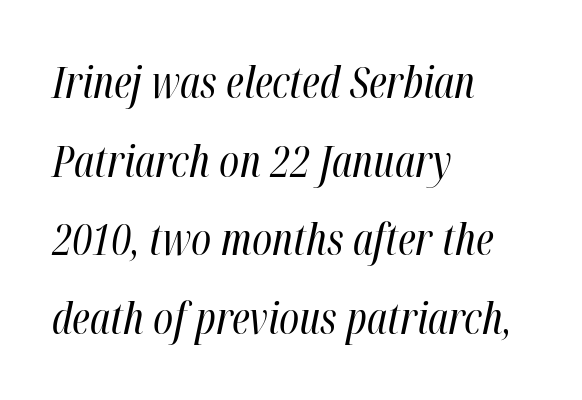
Q: Is the text bold? A: No.
Q: Is the text italic (slanted)? A: Yes, it leans right by about 12 degrees.
Q: Is the text underlined? A: No.
Q: How is the paragraph aligned? A: Left-aligned.
Q: Is the spacing between letters normal or unusually wide? A: Normal.
Q: Width (condensed, normal, or wide)? A: Condensed.
Q: Stroke contrast? A: High.
Q: x-height? A: Medium.
Q: Monospaced? A: No.
